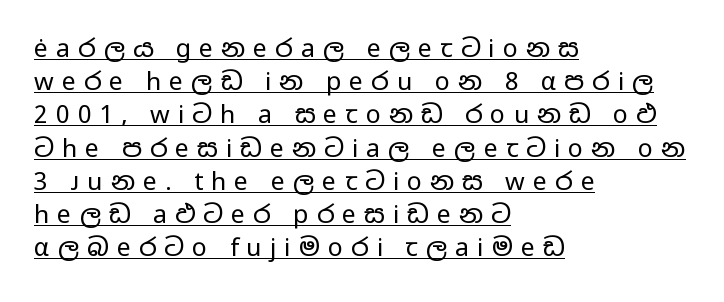
A typographer would call this underscored text. The tracking reads as deliberately expanded to a designer's eye. The passage is arranged the way most books set body copy — flush left. If you measured baseline to baseline, you'd find a middling distance. Stem width sits at or under what a default text font uses.
